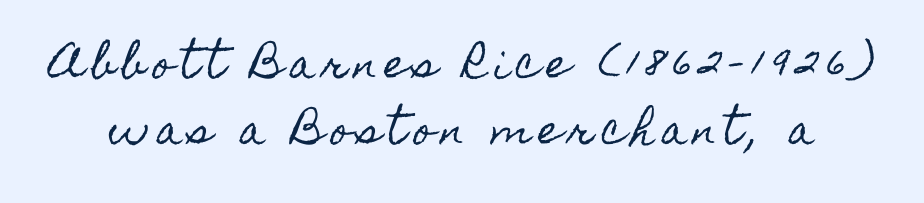
The image shows 39 px condensed type; set normal line spacing (1.7x), not underlined; a small x-height.
